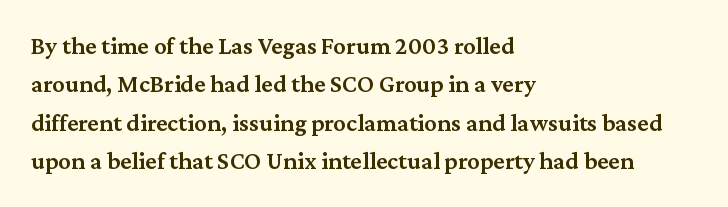
Has an underline been added? It has not. A typesetter would mark this as roman, not italic. The passage shown has conventional tracking throughout. The rows are spaced the way most documents space them. Each line starts at the same left margin while the right side varies. The font is running at a semibold setting, under full bold.
